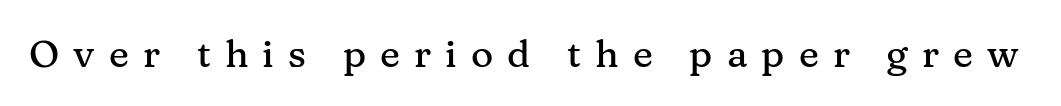
The image shows 38 px serif type, upright; set unusually wide letter spacing (+0.37 em), not underlined; medium stroke contrast and a medium x-height.
